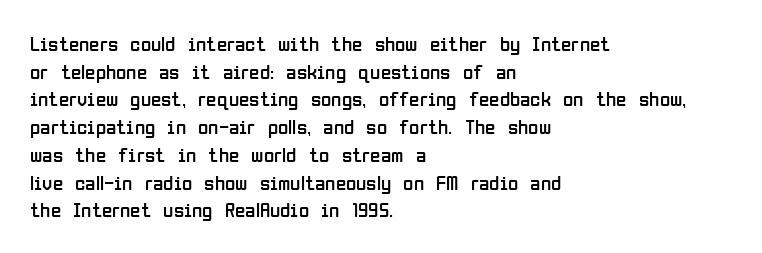
The image shows 21 px text type, upright; set left-aligned, normal line spacing (1.32x), normal letter spacing, not underlined.
